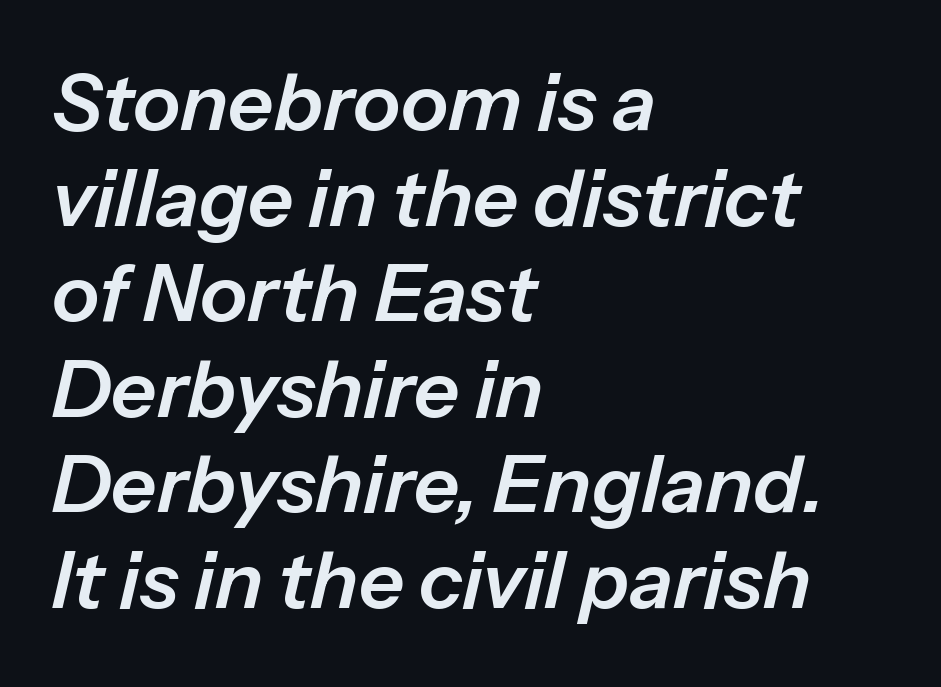
{"italic": "yes", "lean": "right", "slant_degrees": 13, "width": "normal", "stroke_contrast": "low", "x_height": "medium", "monospaced": "no", "underline": "no", "align": "left", "line_spacing_ratio": 1.21, "letter_spacing": "normal", "letter_spacing_em": 0.0, "glyph_px": 79}
